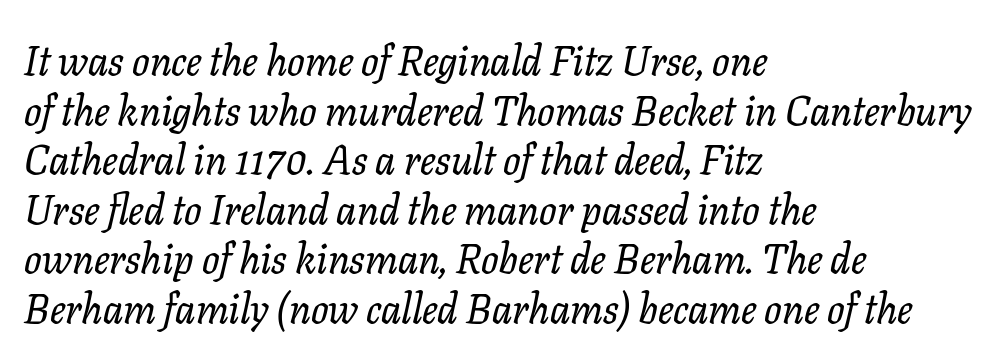
Q: Is the text italic (slanted)? A: Yes, it leans right by about 11 degrees.
Q: Is the typeface a serif or a sans-serif typeface? A: Serif.
Q: Is the text underlined? A: No.
Q: How is the paragraph aligned? A: Left-aligned.
Q: Is the spacing between letters normal or unusually wide? A: Normal.
Q: Width (condensed, normal, or wide)? A: Normal.
Q: Stroke contrast? A: Low.
Q: x-height? A: Medium.
Q: Monospaced? A: No.
